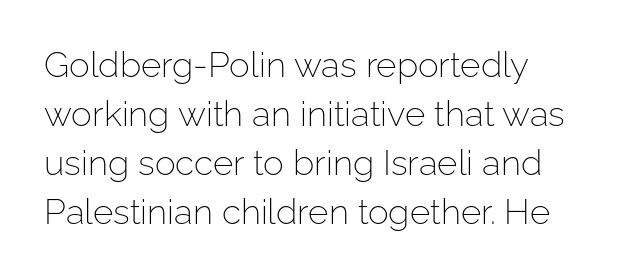
Bare-footed words on every line. Every stem runs plumb, perpendicular to the baseline. Tracking value appears to be zero — textbook default spacing. Is this a sans? Yes — the strokes have no serifs. The lines sit at an ordinary, default distance from one another.
